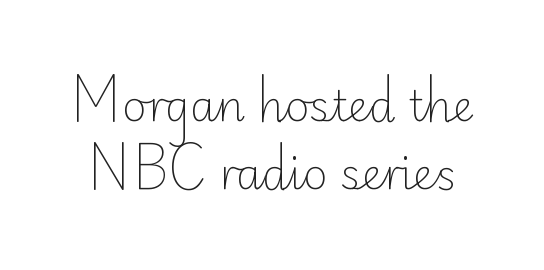
The image shows 42 px light sans-serif type, upright; set normal line spacing (1.61x), normal letter spacing, not underlined; low stroke contrast and a small x-height.
